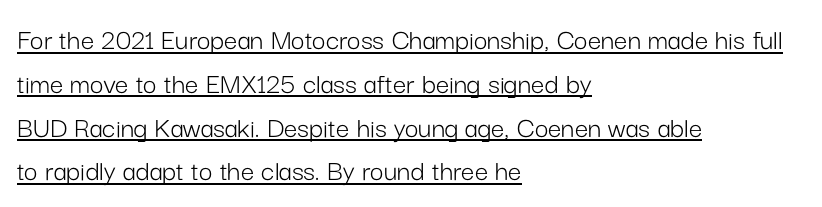
If you drew a line through each stem, it would be perfectly vertical. This is not heavy type; no bold has been used. Each letter's strokes conclude bluntly, with no projecting serifs. This sample has the flowing, uneven cadence of proportional lettering. Students, observe the line beneath the letters — that is underlining.
